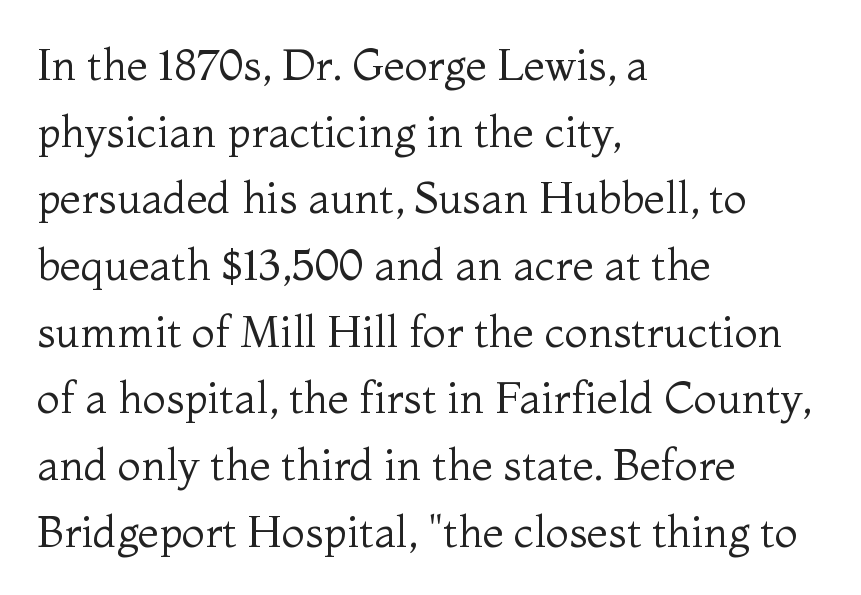
Q: Is the text bold? A: No.
Q: Is the text italic (slanted)? A: No, it is upright.
Q: Is the typeface a serif or a sans-serif typeface? A: Serif.
Q: Is the text underlined? A: No.
Q: How is the paragraph aligned? A: Left-aligned.
Q: Is the spacing between letters normal or unusually wide? A: Normal.
Q: Is the spacing between lines tight, normal or loose? A: Normal.
Q: Width (condensed, normal, or wide)? A: Normal.
Q: Stroke contrast? A: Medium.
Q: x-height? A: Medium.
Q: Monospaced? A: No.
